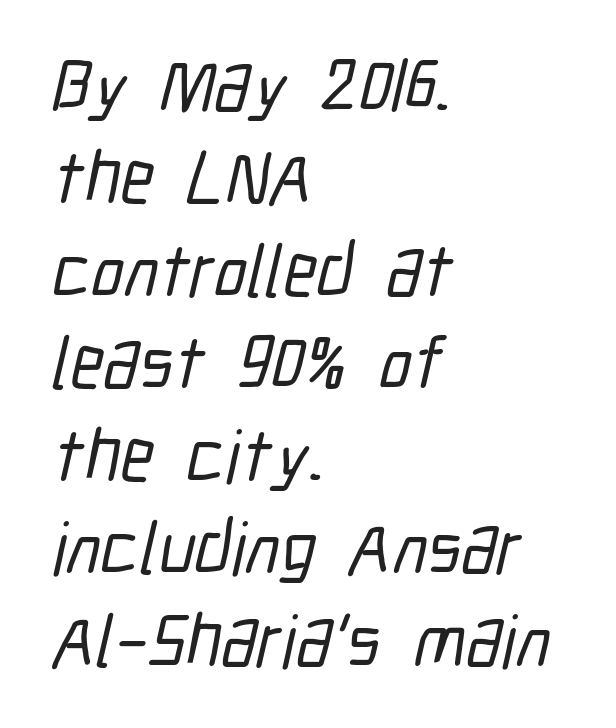
The image shows 74 px condensed sans-serif type; set left-aligned, normal line spacing (1.25x), normal letter spacing, not underlined; low stroke contrast and a medium x-height.
